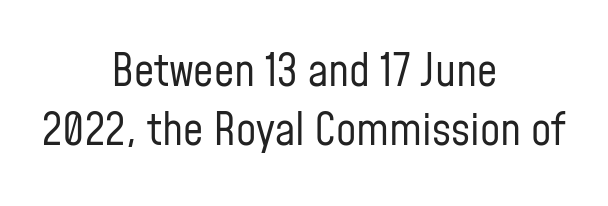
{"serif": "no", "italic": "no", "bold": "no", "weight": "regular", "width": "condensed", "stroke_contrast": "low", "x_height": "medium", "monospaced": "no", "underline": "no", "align": "center", "line_spacing": "normal", "line_spacing_ratio": 1.32, "letter_spacing": "normal", "letter_spacing_em": 0.0, "glyph_px": 45}
